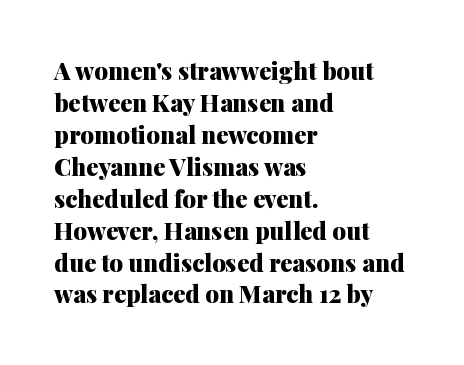
How are the letters spaced? Ordinarily, with no added tracking. Left-aligned paragraph, ragged on the right. The rows are spaced the way most documents space them. The glyphs are unaccompanied by any horizontal stroke below them. Weight check: bold — yes, fully. Ordinary non-slanted type is in use.
